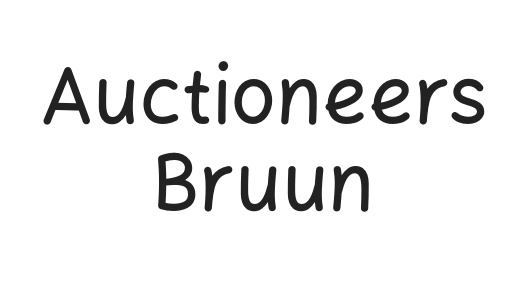
{"serif": "no", "italic": "no", "width": "normal", "stroke_contrast": "low", "x_height": "medium", "monospaced": "no", "underline": "no", "align": "center", "line_spacing": "tight", "line_spacing_ratio": 1.1, "letter_spacing": "normal", "letter_spacing_em": 0.0, "glyph_px": 79}
